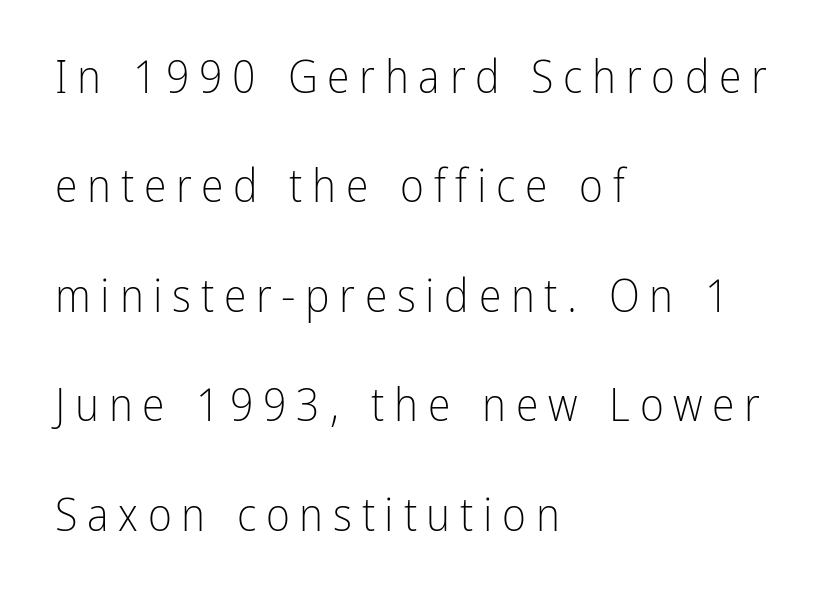
The image shows 46 px light, condensed sans-serif type, upright; set left-aligned, loose line spacing (2.38x), unusually wide letter spacing (+0.21 em), not underlined; low stroke contrast and a medium x-height.
